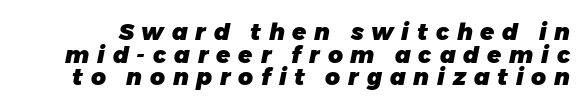
The image shows 23 px bold type, italic (leaning right); set tight line spacing (0.98x), unusually wide letter spacing (+0.34 em), not underlined.
